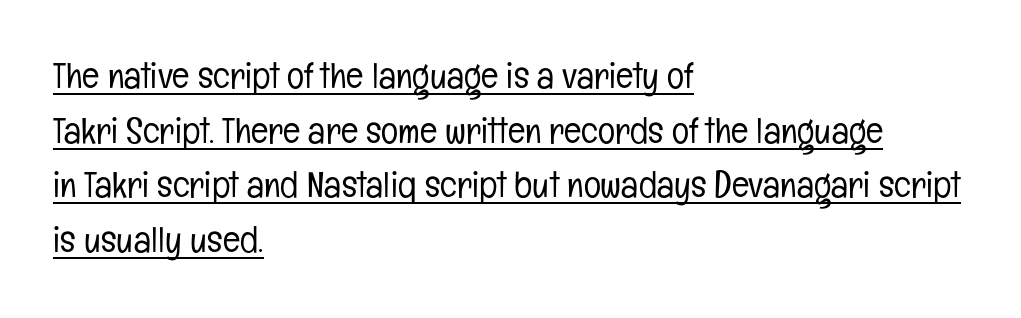
The image shows 36 px light, condensed sans-serif type, upright; set left-aligned, normal line spacing (1.52x), normal letter spacing, underlined; low stroke contrast and a medium x-height.
